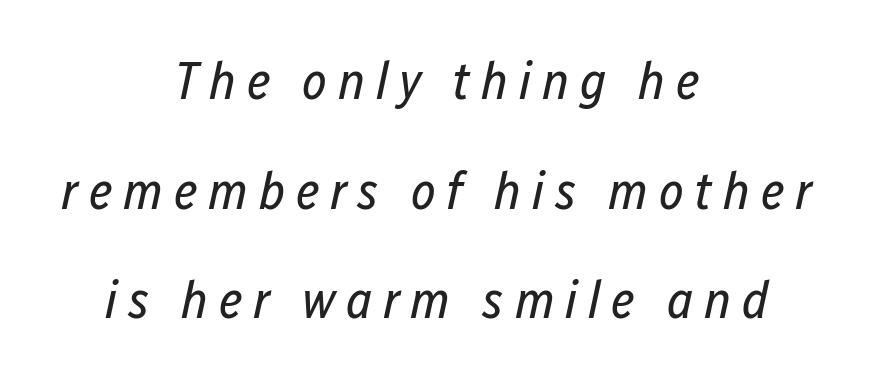
These lines stand farther apart than default settings would place them. Reading down the block, each line starts at a different indent, mirrored at its end. It's the slanting kind of type. These glyphs show unthickened strokes, regular width or finer. Lines of text with bare space underneath. The horizontal fit of the characters is loose and conspicuously gappy.
